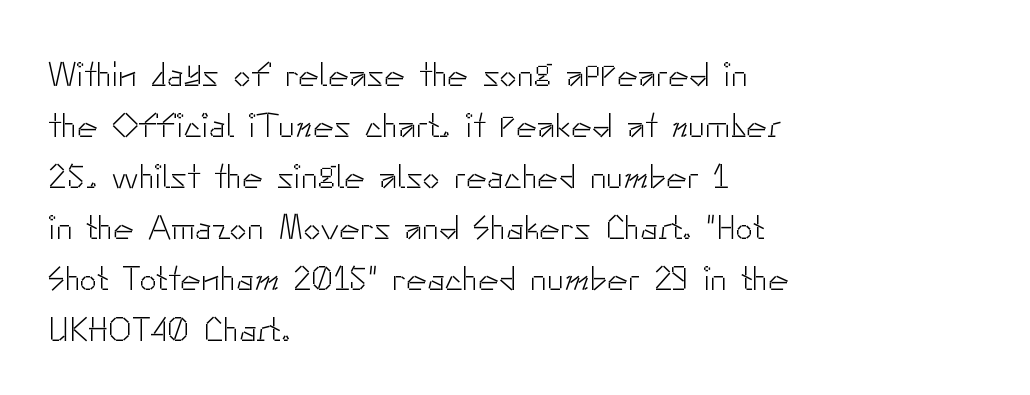
The image shows 35 px light sans-serif type, upright; set left-aligned, normal line spacing (1.46x), normal letter spacing, not underlined; low stroke contrast and a small x-height.
